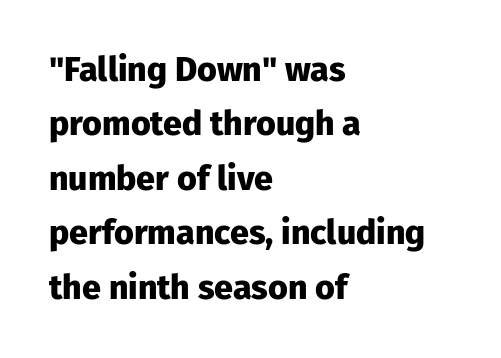
{"serif": "no", "italic": "no", "bold": "yes", "weight": "heavy", "width": "normal", "stroke_contrast": "low", "x_height": "medium", "monospaced": "no", "underline": "no", "align": "left", "line_spacing": "normal", "line_spacing_ratio": 1.6, "letter_spacing": "normal", "letter_spacing_em": 0.0, "glyph_px": 34}
